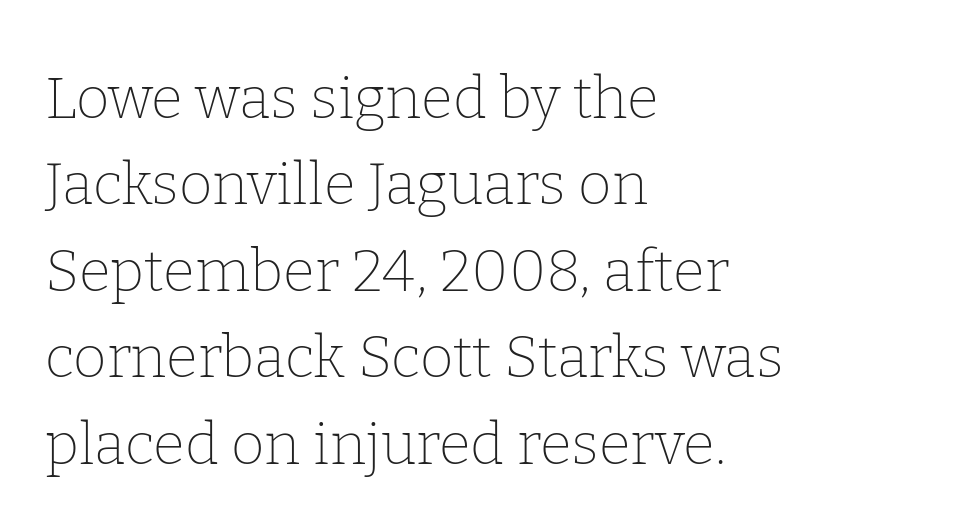
The image shows 58 px thin serif type, upright; set left-aligned, normal line spacing (1.49x), normal letter spacing, not underlined; low stroke contrast and a medium x-height.
